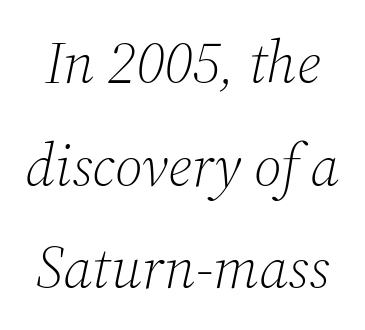
{"serif": "yes", "italic": "yes", "lean": "right", "slant_degrees": 12, "bold": "no", "weight": "light", "width": "normal", "stroke_contrast": "medium", "x_height": "medium", "monospaced": "no", "underline": "no", "line_spacing_ratio": 1.74, "letter_spacing": "normal", "letter_spacing_em": 0.0, "glyph_px": 59}
